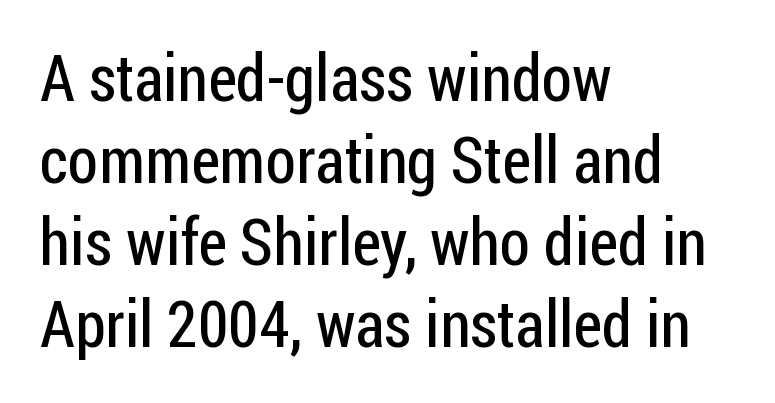
{"serif": "no", "italic": "no", "bold": "no", "weight": "regular", "width": "condensed", "stroke_contrast": "low", "x_height": "medium", "monospaced": "no", "underline": "no", "align": "left", "line_spacing": "normal", "line_spacing_ratio": 1.26, "letter_spacing": "normal", "letter_spacing_em": 0.0, "glyph_px": 65}
